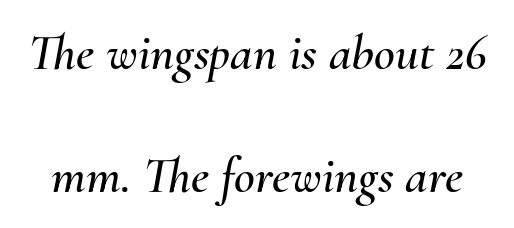
{"italic": "yes", "lean": "right", "slant_degrees": 10, "width": "normal", "stroke_contrast": "medium", "x_height": "small", "monospaced": "no", "underline": "no", "line_spacing": "loose", "line_spacing_ratio": 2.41, "letter_spacing": "normal", "letter_spacing_em": 0.0, "glyph_px": 51}
